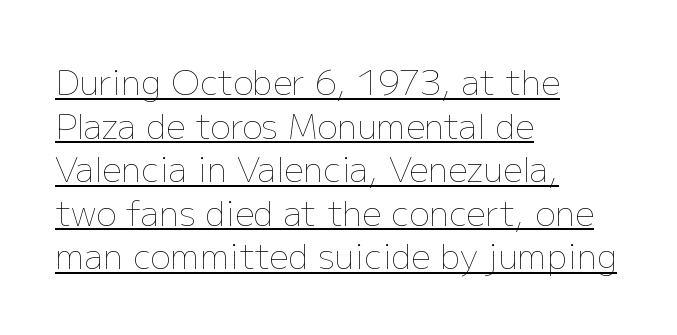
Q: Is the text bold? A: No.
Q: Is the text italic (slanted)? A: No, it is upright.
Q: Is the text underlined? A: Yes.
Q: How is the paragraph aligned? A: Left-aligned.
Q: Is the spacing between letters normal or unusually wide? A: Normal.
Q: Is the spacing between lines tight, normal or loose? A: Normal.
Q: Width (condensed, normal, or wide)? A: Normal.
Q: Stroke contrast? A: Low.
Q: x-height? A: Medium.
Q: Monospaced? A: No.
